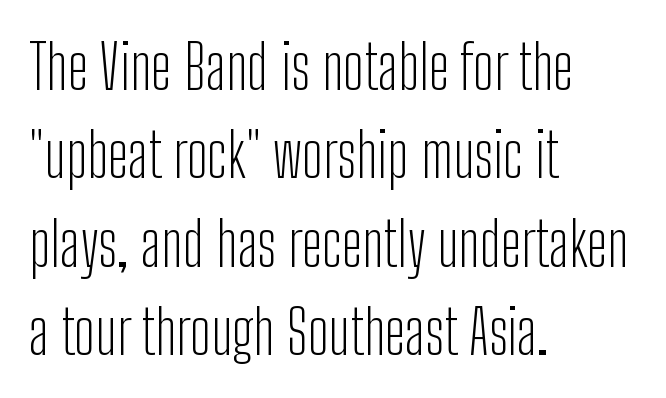
The image shows 61 px light, condensed sans-serif type, upright; set left-aligned, normal line spacing (1.45x), normal letter spacing, not underlined; low stroke contrast and a medium x-height.
